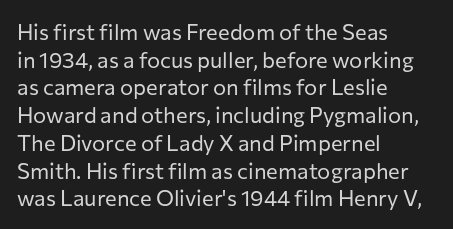
The typeface has the unassuming heft of standard copy or less. Vertical strokes here are truly vertical. A clean baseline with only descenders dipping below it. Default kerning and tracking; the words read as compact shapes.
